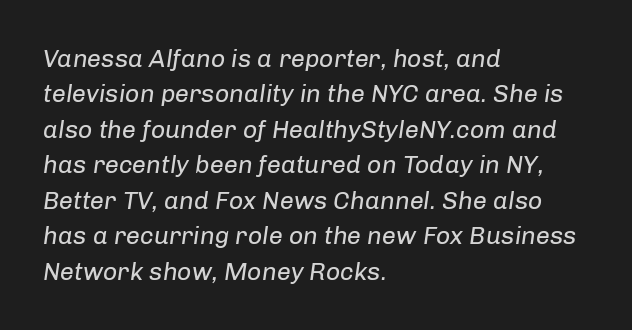
The image shows 25 px text type, italic (leaning right); set left-aligned, normal line spacing (1.42x), normal letter spacing, not underlined.
